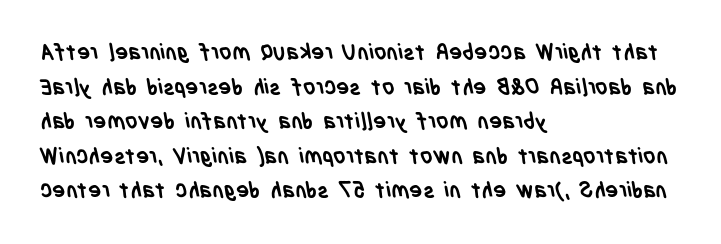
Q: Is the text bold? A: Yes.
Q: Is the text underlined? A: No.
Q: How is the paragraph aligned? A: Left-aligned.
Q: Is the spacing between letters normal or unusually wide? A: Normal.
Q: Is the spacing between lines tight, normal or loose? A: Normal.
